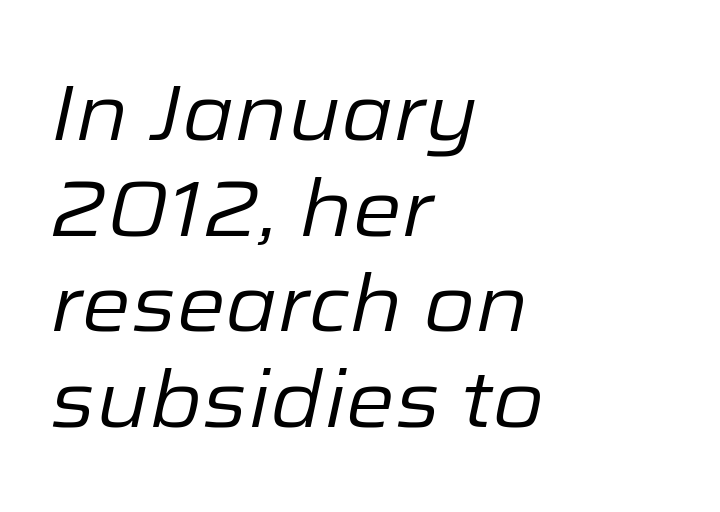
{"italic": "yes", "lean": "right", "slant_degrees": 12, "bold": "no", "weight": "regular", "width": "normal", "stroke_contrast": "low", "x_height": "medium", "monospaced": "no", "underline": "no", "align": "left", "line_spacing_ratio": 1.21, "letter_spacing": "normal", "letter_spacing_em": 0.0, "glyph_px": 79}
